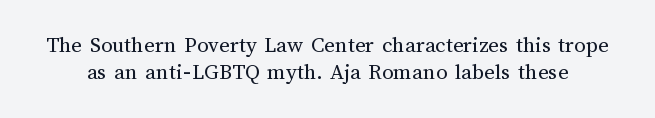
{"italic": "no", "bold": "no", "underline": "no", "line_spacing_ratio": 1.19, "letter_spacing": "normal", "letter_spacing_em": 0.0, "glyph_px": 23}
